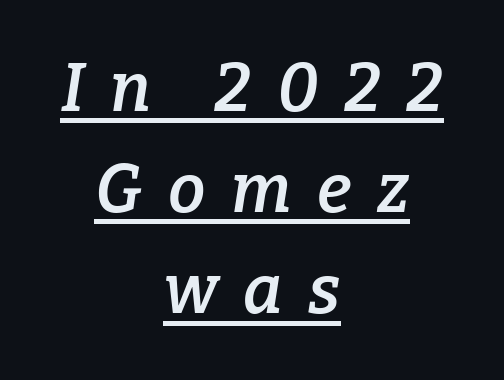
Think of a printed novel: that variable character pitch is what you see here. In designer terms, the underline attribute is active on this setting. Whoever set this chose a conventional vertical rhythm. These lines stack symmetrically, like a column narrowing and widening about its center. Would a proofreader flag this as italicized? Yes.
